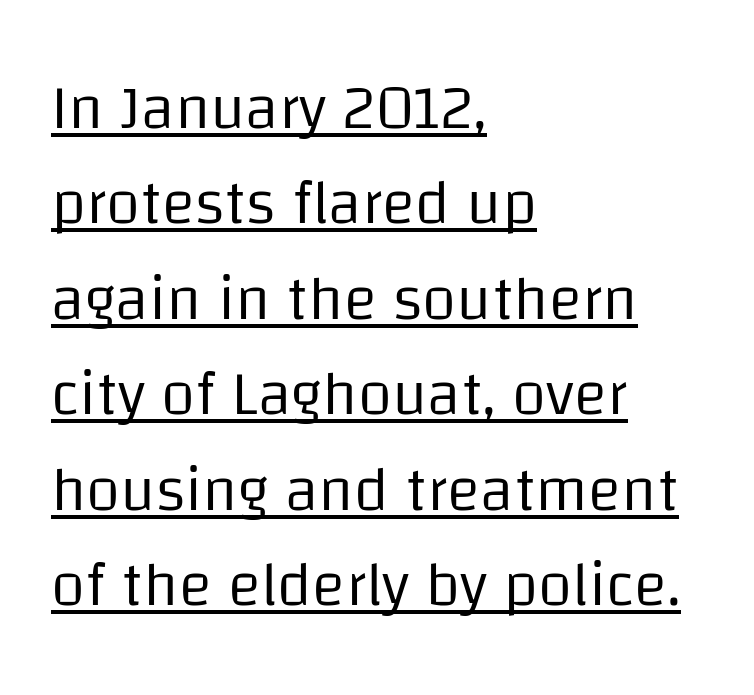
{"serif": "no", "italic": "no", "bold": "no", "weight": "regular", "width": "normal", "stroke_contrast": "low", "x_height": "large", "monospaced": "no", "underline": "yes", "align": "left", "line_spacing": "normal", "line_spacing_ratio": 1.54, "letter_spacing": "normal", "letter_spacing_em": 0.0, "glyph_px": 62}
